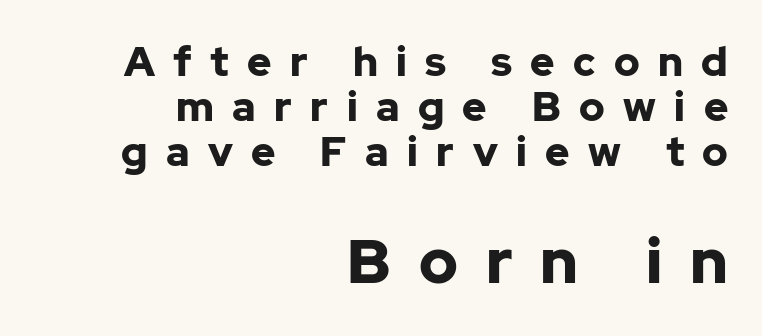
The image shows 62 px bold sans-serif type, upright; set right-aligned, tight line spacing (1.1x), unusually wide letter spacing (+0.45 em), not underlined; the second (bottom) block is 1.51x larger; low stroke contrast and a medium x-height.
